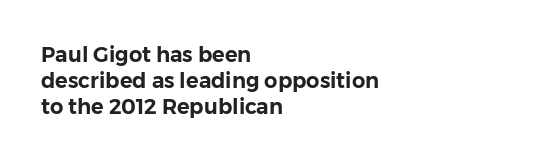
Q: Is the text italic (slanted)? A: No, it is upright.
Q: Is the text underlined? A: No.
Q: How is the paragraph aligned? A: Left-aligned.
Q: Is the spacing between letters normal or unusually wide? A: Normal.
